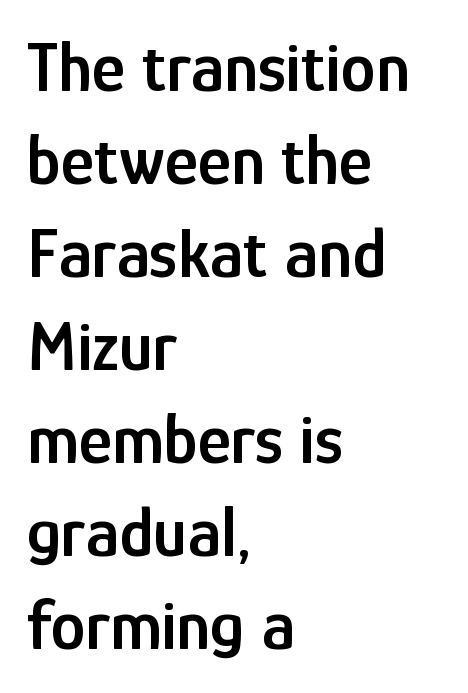
Q: Is the text bold? A: Semi-bold.
Q: Is the text italic (slanted)? A: No, it is upright.
Q: Is the typeface a serif or a sans-serif typeface? A: Sans-serif.
Q: Is the text underlined? A: No.
Q: How is the paragraph aligned? A: Left-aligned.
Q: Is the spacing between letters normal or unusually wide? A: Normal.
Q: Is the spacing between lines tight, normal or loose? A: Normal.
Q: Width (condensed, normal, or wide)? A: Condensed.
Q: Stroke contrast? A: Low.
Q: x-height? A: Medium.
Q: Monospaced? A: No.
